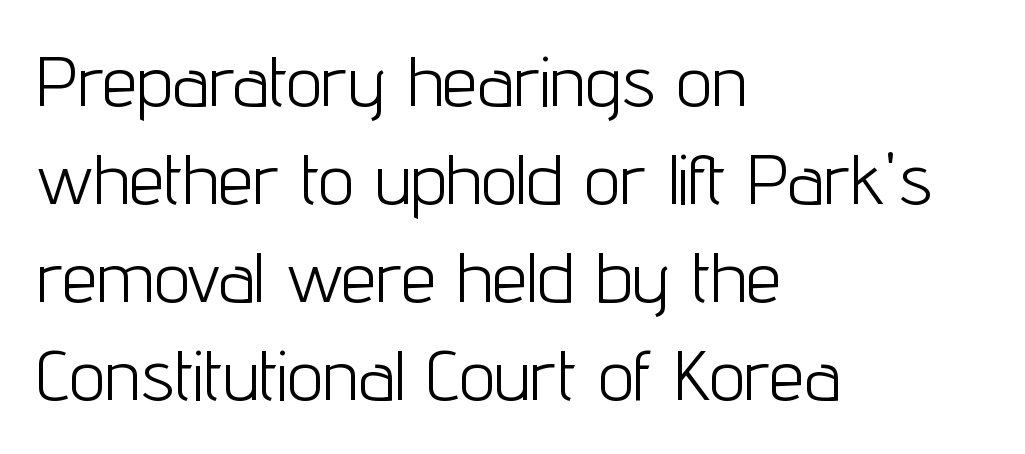
{"serif": "no", "italic": "no", "bold": "no", "weight": "light", "width": "condensed", "stroke_contrast": "low", "x_height": "medium", "monospaced": "no", "underline": "no", "align": "left", "line_spacing": "normal", "line_spacing_ratio": 1.38, "letter_spacing": "normal", "letter_spacing_em": 0.0, "glyph_px": 71}
